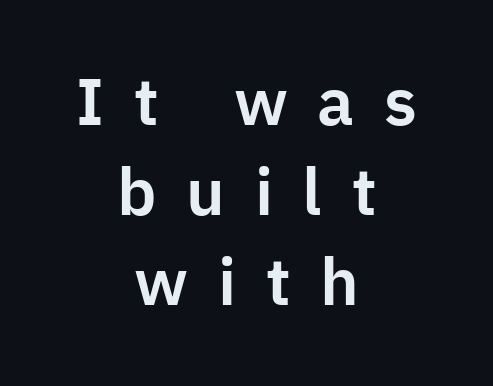
Notice how descenders clear the ascenders below comfortably — that's standard leading. A bare baseline throughout the passage. Every stem runs plumb, perpendicular to the baseline. Unlike a traditional serif, this face leaves its strokes unadorned.
